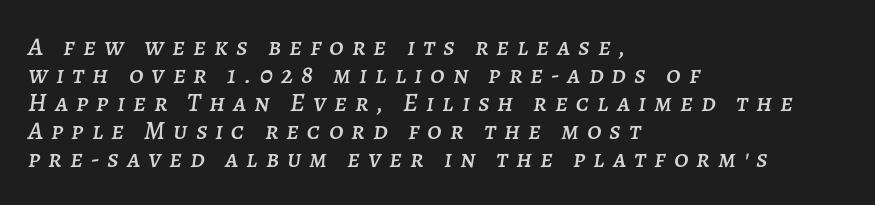
How are the letters spaced? Widely, with obvious added tracking. Looking at the ascenders, they clearly lean. The lines in this sample share a left origin and differ only in where they stop. The space between consecutive lines is stingy. Check under the words: just untouched page.
